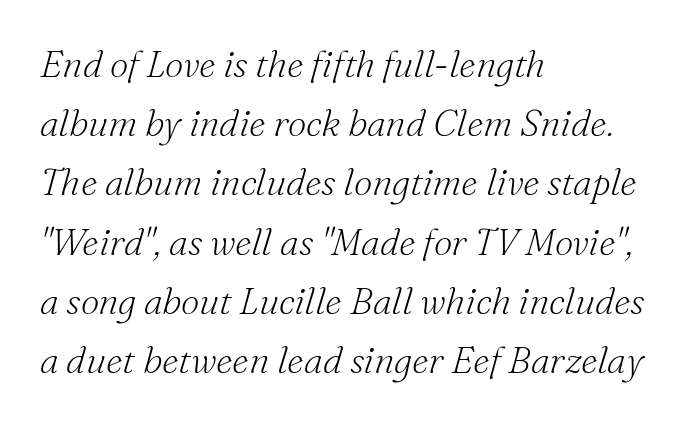
The image shows 37 px light serif type, italic (leaning right); set left-aligned, normal line spacing (1.6x), normal letter spacing, not underlined; medium stroke contrast and a small x-height.
